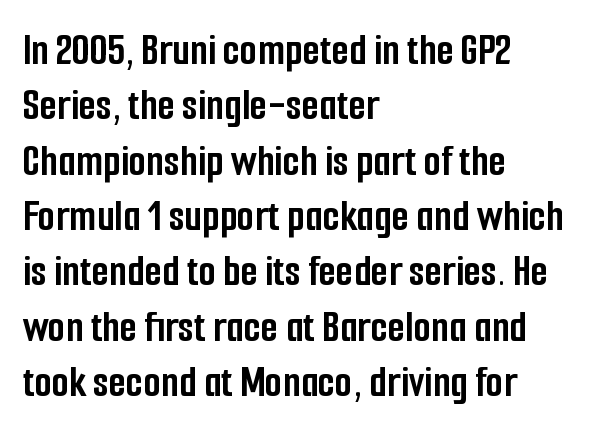
Nope, not italic — everything's standing straight. Reading down the block, your eye returns to a fixed left position each line. The space directly below the letters is spotless. Examine the stroke ends and you'll find no serifs. The horizontal fit of the characters is conventional and even.
